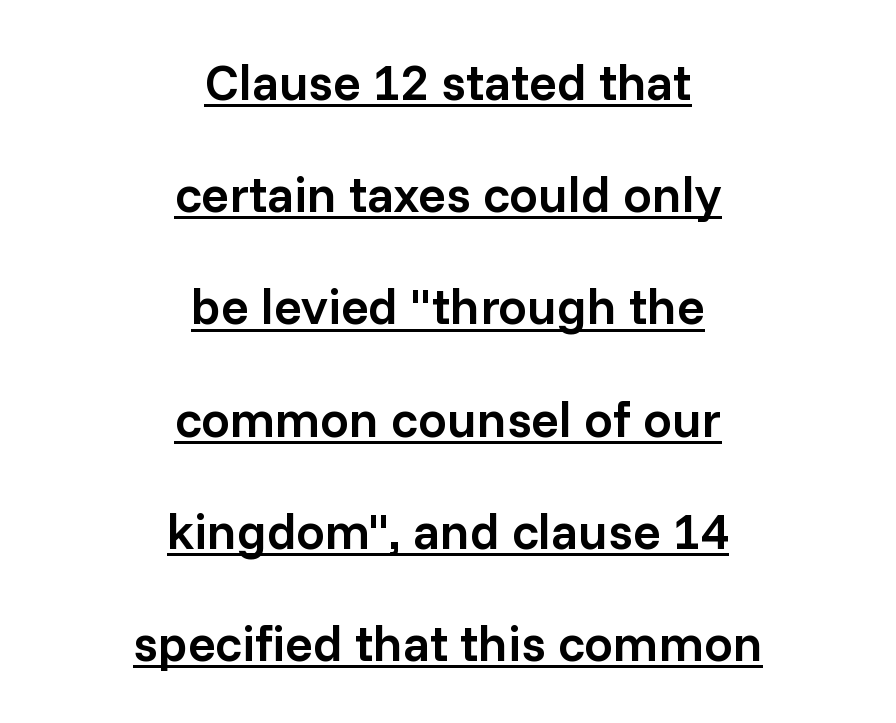
Think of a printed novel: that variable character pitch is what you see here. Successive baselines arrive slowly, with a big drop between each. Every row of glyphs is offset so its center matches the block's center. Typographic density is moderately raised because the face is semibold. Each line of the rendering has a horizontal stroke beneath the glyphs. The typography opts for an upright posture over an oblique one.
